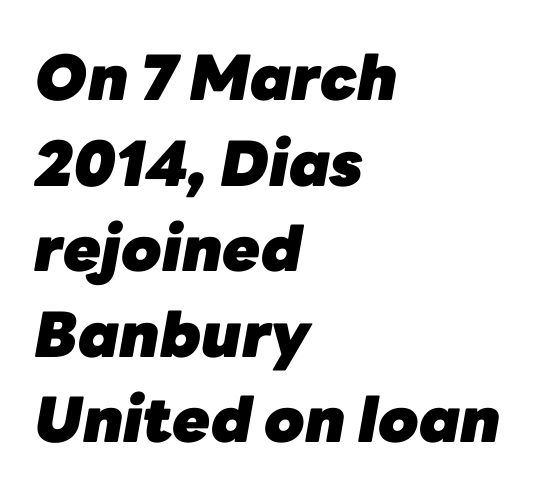
Q: Is the text bold? A: Yes.
Q: Is the text italic (slanted)? A: Yes, it leans right by about 10 degrees.
Q: Is the text underlined? A: No.
Q: How is the paragraph aligned? A: Left-aligned.
Q: Is the spacing between letters normal or unusually wide? A: Normal.
Q: Is the spacing between lines tight, normal or loose? A: Normal.
Q: Width (condensed, normal, or wide)? A: Normal.
Q: Stroke contrast? A: Low.
Q: x-height? A: Medium.
Q: Monospaced? A: No.
